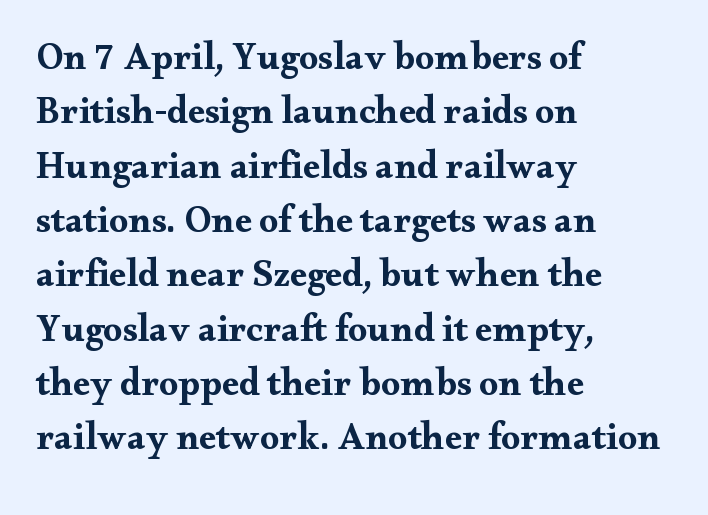
{"serif": "yes", "italic": "no", "bold": "yes", "weight": "bold", "width": "wide", "stroke_contrast": "medium", "x_height": "small", "monospaced": "no", "underline": "no", "align": "left", "line_spacing": "normal", "line_spacing_ratio": 1.43, "letter_spacing": "normal", "letter_spacing_em": 0.0, "glyph_px": 38}
